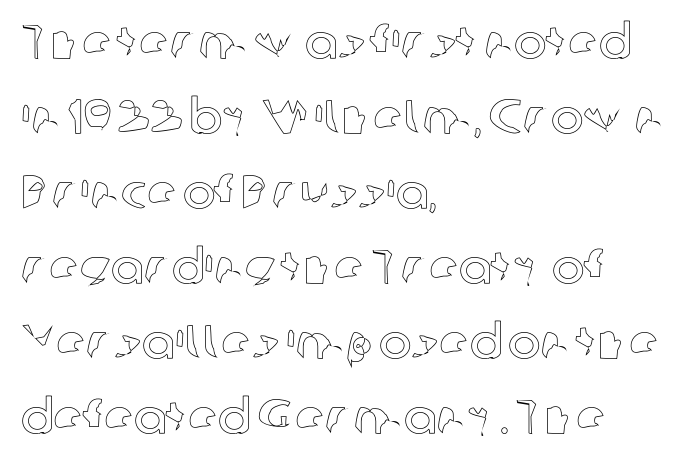
The image shows 49 px text type, upright; set left-aligned, normal line spacing (1.53x), normal letter spacing, not underlined; a medium x-height.
